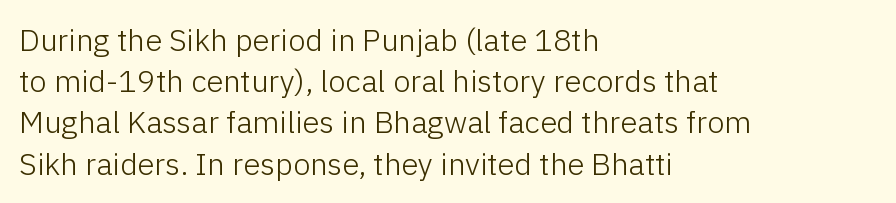
The image shows 31 px light sans-serif type, upright; set left-aligned, normal line spacing (1.33x), normal letter spacing, not underlined; low stroke contrast and a medium x-height.
